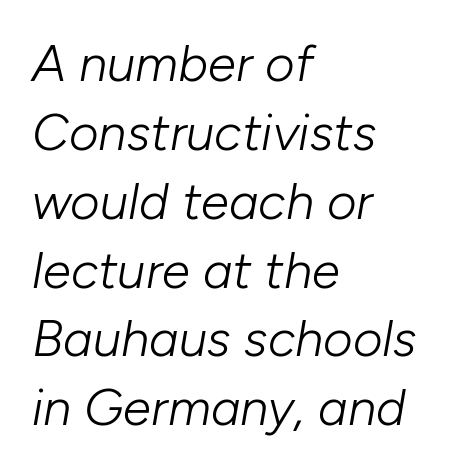
The image shows 51 px light type, italic (leaning right); set left-aligned, normal line spacing (1.35x), normal letter spacing, not underlined; low stroke contrast and a medium x-height.
